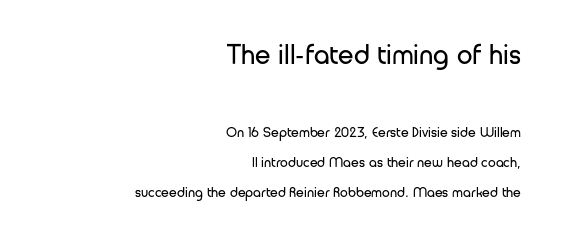
The space directly below the letters is spotless. Regarding leading, the lines here are spaced well apart. These glyphs show unthickened strokes, regular width or finer. Each letter keeps its own natural width here, so spacing adapts to shape.
